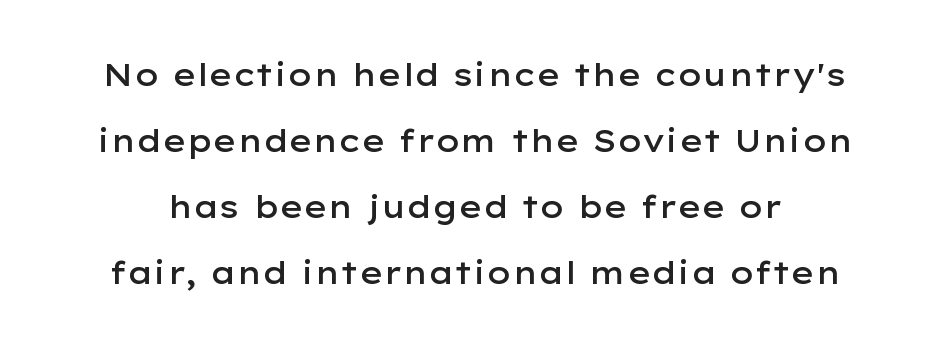
Q: Is the text bold? A: Semi-bold.
Q: Is the text italic (slanted)? A: No, it is upright.
Q: Is the typeface a serif or a sans-serif typeface? A: Sans-serif.
Q: Is the text underlined? A: No.
Q: Is the spacing between letters normal or unusually wide? A: Normal.
Q: Is the spacing between lines tight, normal or loose? A: Loose.
Q: Width (condensed, normal, or wide)? A: Wide.
Q: Stroke contrast? A: Low.
Q: x-height? A: Medium.
Q: Monospaced? A: No.
